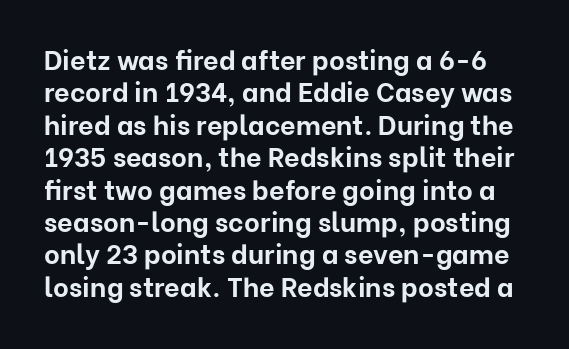
The image shows 27 px bold type, upright; set line spacing 1.2x, normal letter spacing, not underlined.
